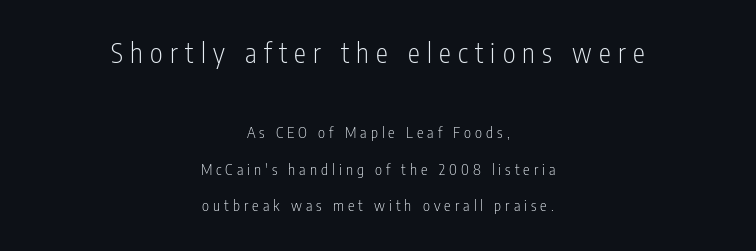
Q: Is the text bold? A: No.
Q: Is the text italic (slanted)? A: No, it is upright.
Q: Is the text underlined? A: No.
Q: How is the paragraph aligned? A: Centered.
Q: Is the spacing between letters normal or unusually wide? A: Unusually wide.
Q: Is the spacing between lines tight, normal or loose? A: Loose.
Q: Which block of text is set in a larger size, the first (top) or the second (bottom)? A: The first (top) one.
